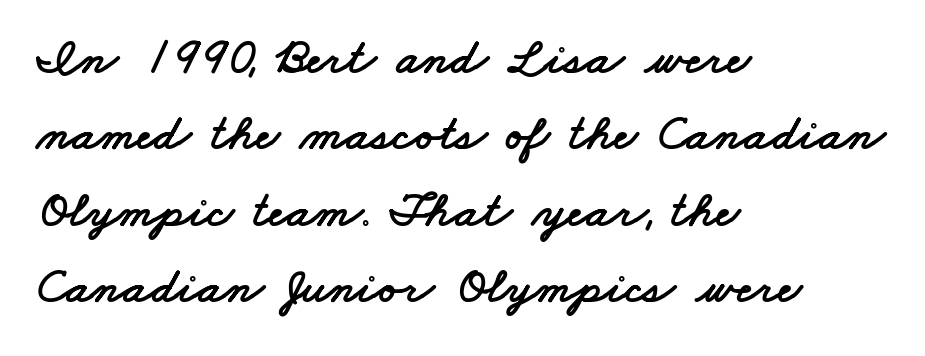
Font category for this specimen: sans-serif. Each letter keeps its own natural width here, so spacing adapts to shape. Does extra space separate the letters? No, they use regular spacing. Horizontal alignment here is leftward, the default for most running prose. Reading down the column, the eye jumps a familiar distance to each next line. A clean baseline with only descenders dipping below it.
